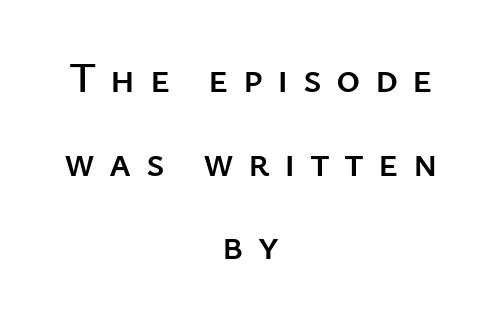
The image shows 41 px sans-serif type, upright; set centered, loose line spacing (2.04x), unusually wide letter spacing (+0.35 em), not underlined; low stroke contrast and a medium x-height.
